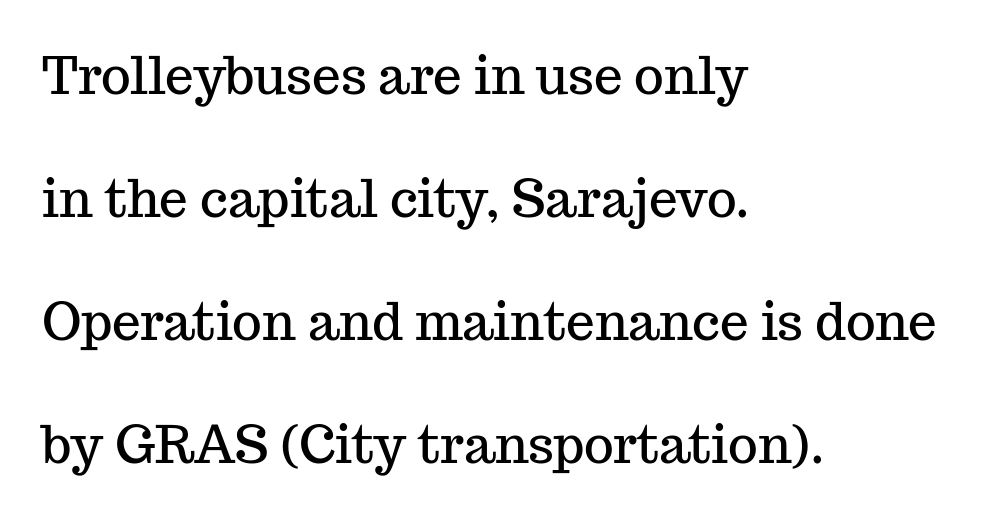
{"serif": "yes", "italic": "no", "width": "normal", "stroke_contrast": "medium", "x_height": "medium", "monospaced": "no", "underline": "no", "align": "left", "line_spacing": "loose", "line_spacing_ratio": 2.41, "letter_spacing": "normal", "letter_spacing_em": 0.0, "glyph_px": 51}
